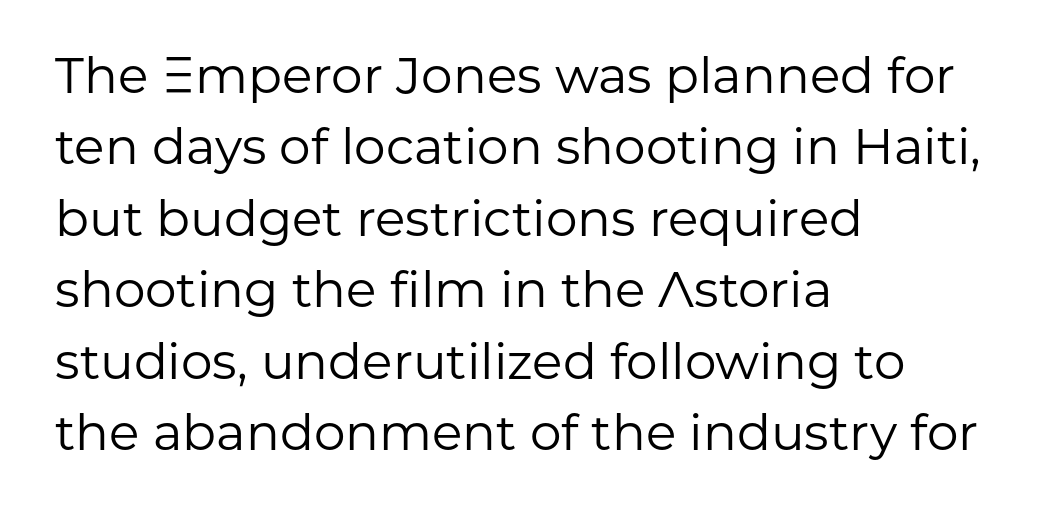
Evenly set lines give the paragraph a standard silhouette. Heft: none added — not bold. Tracking here is standard; glyphs follow each other at the usual distance. This rendering features lettering with no underline. Ordinary non-slanted type is in use. Observe the absence of serifs on each vertical stroke in this sample.
